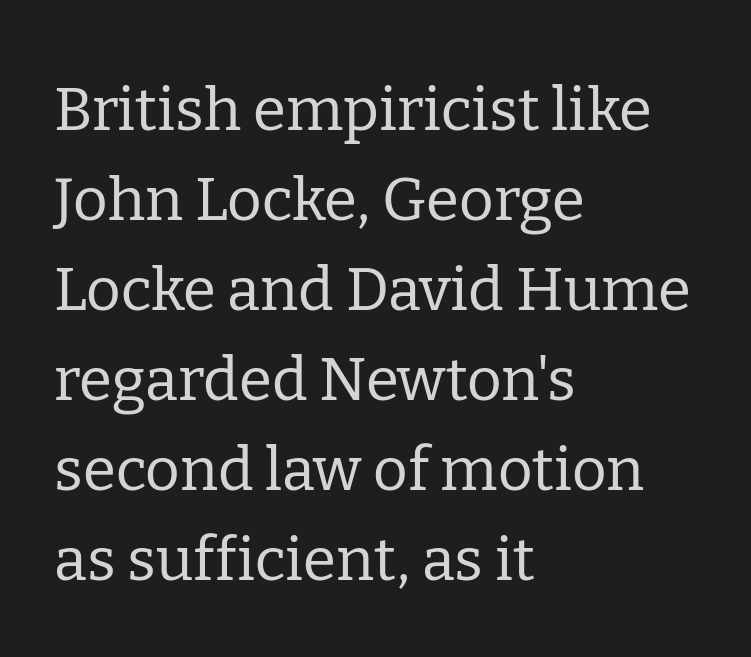
Q: Is the text bold? A: No.
Q: Is the text italic (slanted)? A: No, it is upright.
Q: Is the typeface a serif or a sans-serif typeface? A: Serif.
Q: Is the text underlined? A: No.
Q: How is the paragraph aligned? A: Left-aligned.
Q: Is the spacing between letters normal or unusually wide? A: Normal.
Q: Is the spacing between lines tight, normal or loose? A: Normal.
Q: Width (condensed, normal, or wide)? A: Normal.
Q: Stroke contrast? A: Low.
Q: x-height? A: Medium.
Q: Monospaced? A: No.
